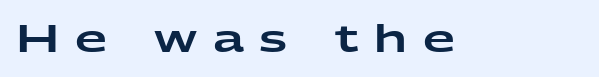
Q: Is the text italic (slanted)? A: No, it is upright.
Q: Is the typeface a serif or a sans-serif typeface? A: Sans-serif.
Q: Is the text underlined? A: No.
Q: Is the spacing between letters normal or unusually wide? A: Unusually wide.
Q: Width (condensed, normal, or wide)? A: Wide.
Q: Stroke contrast? A: Low.
Q: x-height? A: Medium.
Q: Monospaced? A: No.
